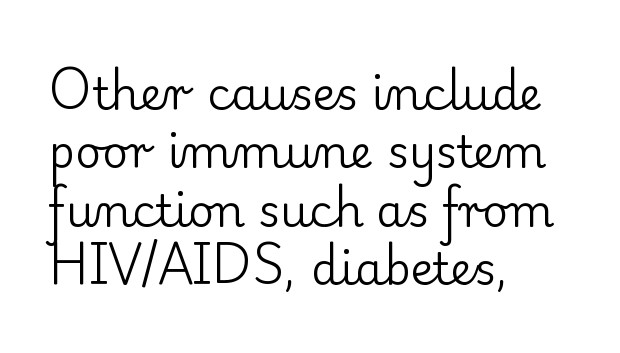
Leading matches the norm, producing a regular column. The font is comparable to plain body text, perhaps lighter. Does the type have serifs? Yes, each stem ends in a small foot. Character widths vary here, with narrow letters taking less room than wide ones. Unmarked baselines from the first word to the last. This rendering uses left alignment, leaving the right contour irregular.
